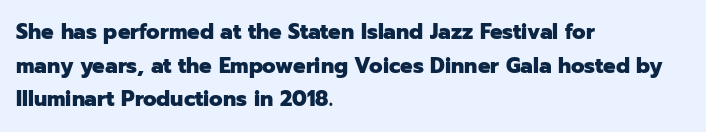
{"italic": "no", "bold": "yes", "underline": "no", "align": "left", "line_spacing": "normal", "line_spacing_ratio": 1.6, "letter_spacing": "normal", "letter_spacing_em": 0.0, "glyph_px": 21}
